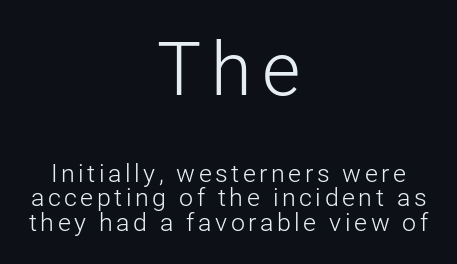
The characters display no serif detailing; their extremities are plain. Does the leading feel generous? Not at all — it's pinched. Type without underlining. Looks like regular typesetting: each glyph gets only the width it needs.
